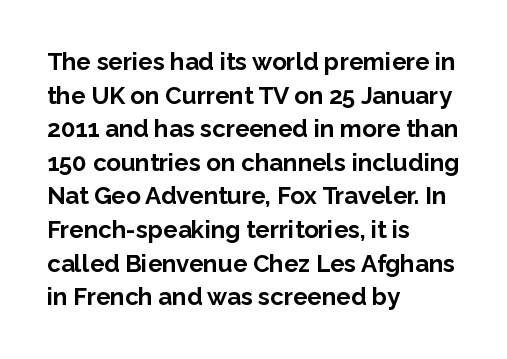
{"italic": "no", "bold": "yes", "underline": "no", "align": "left", "line_spacing": "normal", "line_spacing_ratio": 1.4, "letter_spacing": "normal", "letter_spacing_em": 0.0, "glyph_px": 24}
